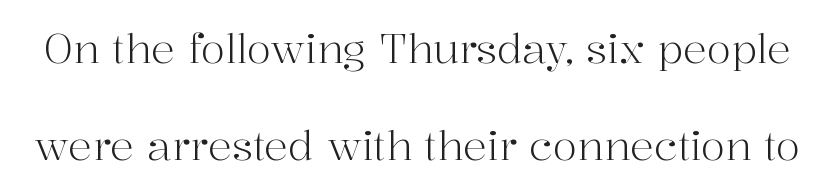
{"serif": "yes", "italic": "no", "bold": "no", "weight": "light", "width": "normal", "stroke_contrast": "high", "x_height": "medium", "monospaced": "no", "underline": "no", "line_spacing": "loose", "line_spacing_ratio": 2.43, "letter_spacing": "normal", "letter_spacing_em": 0.0, "glyph_px": 40}
